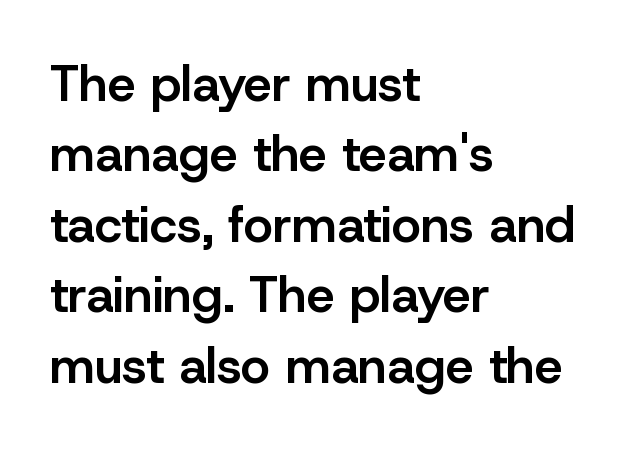
Words appear dense and cohesive because spacing is normal. A typesetter would call this leading conventional body-copy spacing. The passage shown is typed in a proportional face where columns would drift. Italic: no, the glyphs are upright roman. Moderately thickened strokes mark this as semibold type. I'd call this a sans setting — the letters go barefoot.
